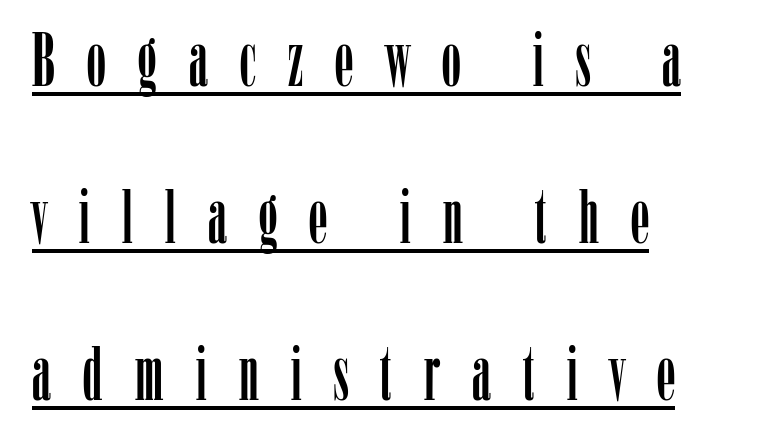
Q: Is the text italic (slanted)? A: No, it is upright.
Q: Is the typeface a serif or a sans-serif typeface? A: Serif.
Q: Is the text underlined? A: Yes.
Q: How is the paragraph aligned? A: Left-aligned.
Q: Is the spacing between letters normal or unusually wide? A: Unusually wide.
Q: Is the spacing between lines tight, normal or loose? A: Loose.
Q: Width (condensed, normal, or wide)? A: Condensed.
Q: Stroke contrast? A: Low.
Q: x-height? A: Medium.
Q: Monospaced? A: No.
